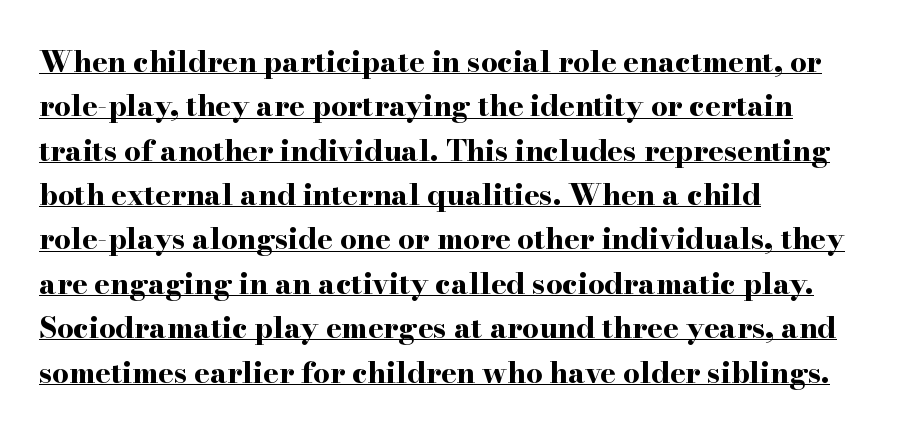
Q: Is the text bold? A: Yes.
Q: Is the text italic (slanted)? A: No, it is upright.
Q: Is the typeface a serif or a sans-serif typeface? A: Serif.
Q: Is the text underlined? A: Yes.
Q: How is the paragraph aligned? A: Left-aligned.
Q: Is the spacing between letters normal or unusually wide? A: Normal.
Q: Is the spacing between lines tight, normal or loose? A: Normal.
Q: Width (condensed, normal, or wide)? A: Wide.
Q: Stroke contrast? A: High.
Q: x-height? A: Small.
Q: Monospaced? A: No.
